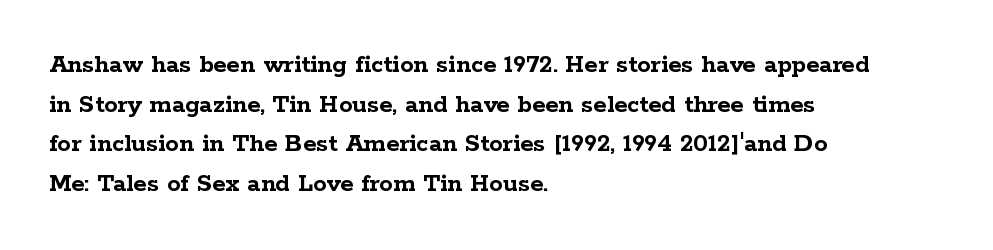
Q: Is the text bold? A: Yes.
Q: Is the text italic (slanted)? A: No, it is upright.
Q: Is the text underlined? A: No.
Q: How is the paragraph aligned? A: Left-aligned.
Q: Is the spacing between letters normal or unusually wide? A: Normal.
Q: Is the spacing between lines tight, normal or loose? A: Normal.
